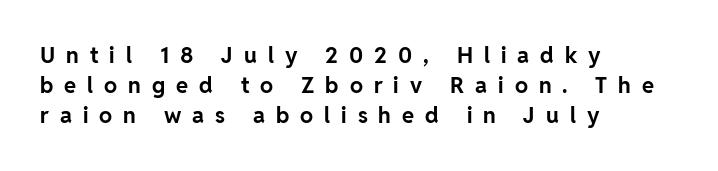
Q: Is the text bold? A: Yes.
Q: Is the text italic (slanted)? A: No, it is upright.
Q: Is the text underlined? A: No.
Q: How is the paragraph aligned? A: Left-aligned.
Q: Is the spacing between letters normal or unusually wide? A: Unusually wide.
Q: Is the spacing between lines tight, normal or loose? A: Normal.
